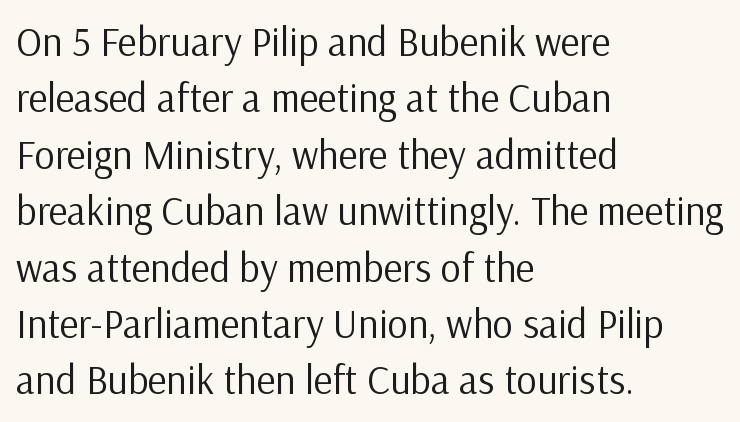
The typesetter chose a ragged-right arrangement here. Does the lettering tilt? It doesn't — this is upright. Glyph-to-glyph distance matches everyday printed text. No letter is thick-stroked: the sample isn't bold. The lines sit at an ordinary, default distance from one another.
